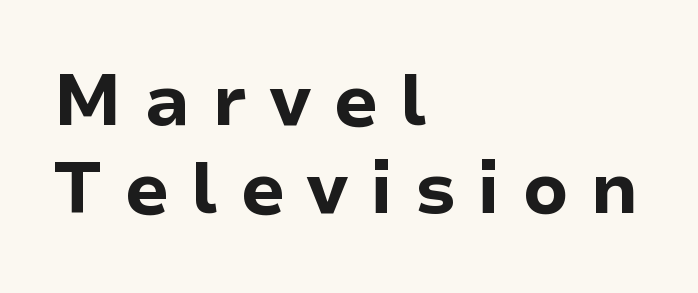
{"serif": "no", "italic": "no", "bold": "yes", "weight": "bold", "width": "normal", "stroke_contrast": "low", "x_height": "medium", "monospaced": "no", "underline": "no", "align": "left", "line_spacing_ratio": 1.24, "letter_spacing": "wide", "letter_spacing_em": 0.31, "glyph_px": 71}
